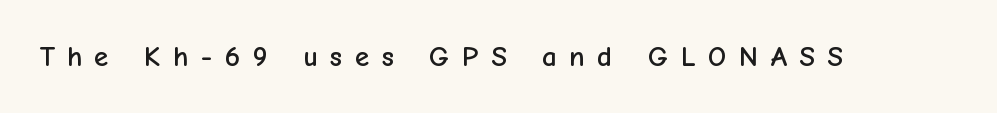
In terms of letterspacing, this is a distinctly airy, spread setting. Character widths vary here, with narrow letters taking less room than wide ones. I'd call this a sans setting — the letters go barefoot. Italic? Not at all — the glyphs are vertical. The baseline area is clear.
